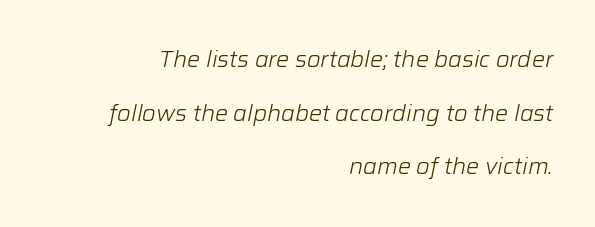
{"italic": "yes", "lean": "right", "slant_degrees": 12, "bold": "no", "underline": "no", "align": "right", "line_spacing": "loose", "line_spacing_ratio": 2.44, "letter_spacing": "normal", "letter_spacing_em": 0.0, "glyph_px": 22}
